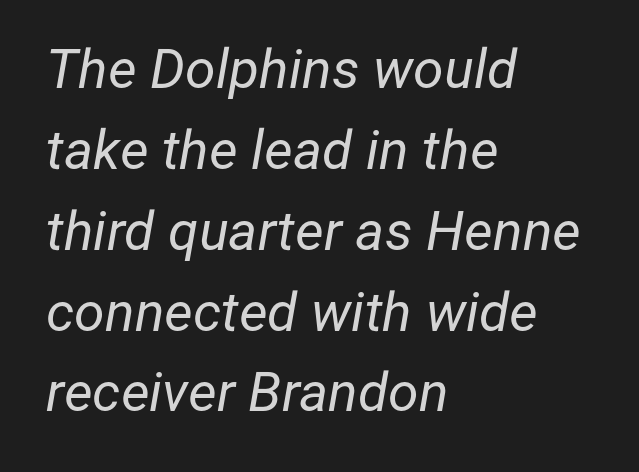
Interline gaps are of average width in this sample. Here the glyphs are tracked normally, forming tight word shapes. The space directly below the letters is spotless. The paragraph has a hard left edge and a soft right edge. Do the characters align in a grid? No, the font is proportional. Compared with ordinary roman type, these characters are visibly tilted.
